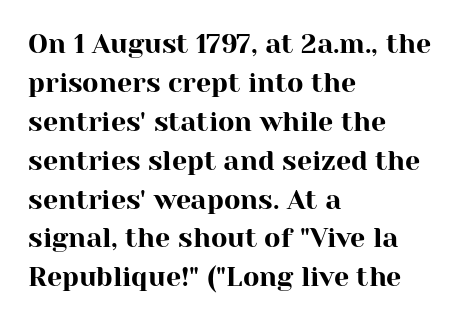
{"italic": "no", "underline": "no", "align": "left", "line_spacing": "normal", "line_spacing_ratio": 1.44, "letter_spacing": "normal", "letter_spacing_em": 0.0, "glyph_px": 27}
